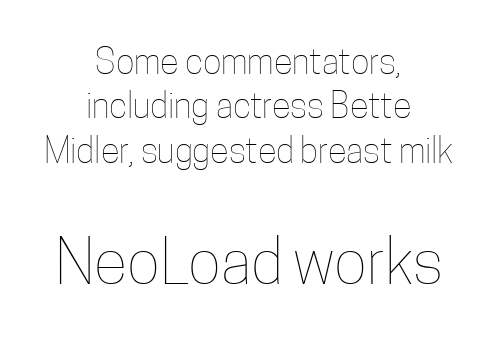
Q: Is the text bold? A: No.
Q: Is the text italic (slanted)? A: No, it is upright.
Q: Is the text underlined? A: No.
Q: How is the paragraph aligned? A: Centered.
Q: Is the spacing between letters normal or unusually wide? A: Normal.
Q: Is the spacing between lines tight, normal or loose? A: Normal.
Q: Which block of text is set in a larger size, the first (top) or the second (bottom)? A: The second (bottom) one.
Q: Width (condensed, normal, or wide)? A: Condensed.
Q: Stroke contrast? A: Low.
Q: x-height? A: Medium.
Q: Monospaced? A: No.
